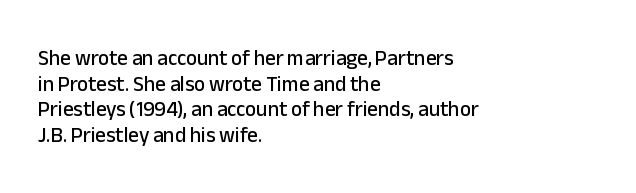
The image shows 21 px text type, upright; set left-aligned, line spacing 1.22x, normal letter spacing, not underlined.
